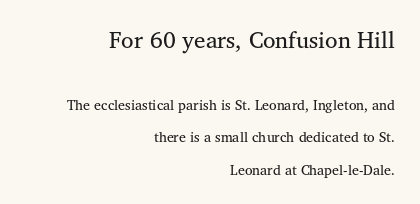
Q: Is the text bold? A: No.
Q: Is the text italic (slanted)? A: No, it is upright.
Q: Is the text underlined? A: No.
Q: How is the paragraph aligned? A: Right-aligned.
Q: Is the spacing between letters normal or unusually wide? A: Normal.
Q: Is the spacing between lines tight, normal or loose? A: Loose.
Q: Which block of text is set in a larger size, the first (top) or the second (bottom)? A: The first (top) one.
